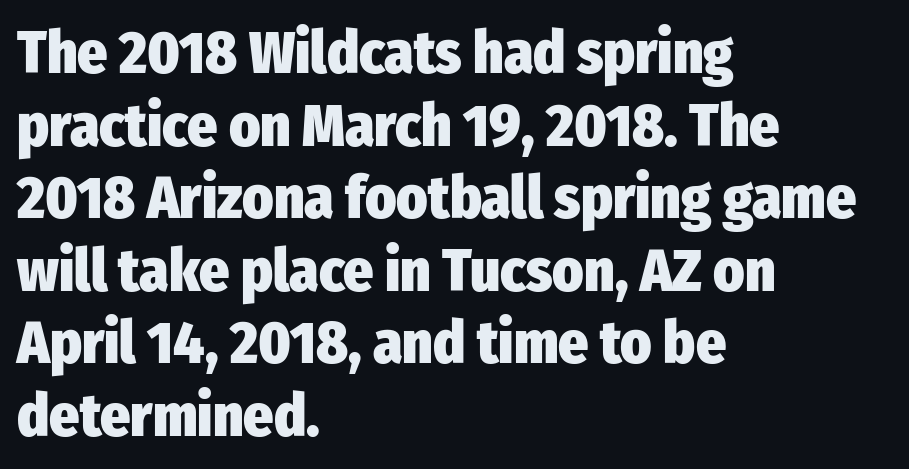
{"serif": "no", "italic": "no", "bold": "yes", "weight": "heavy", "width": "condensed", "stroke_contrast": "low", "x_height": "medium", "monospaced": "no", "underline": "no", "align": "left", "line_spacing_ratio": 1.23, "letter_spacing": "normal", "letter_spacing_em": 0.0, "glyph_px": 59}
